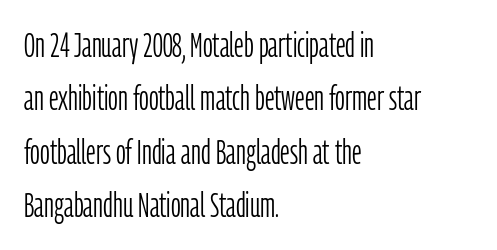
The image shows 34 px light, condensed sans-serif type, upright; set left-aligned, normal line spacing (1.57x), normal letter spacing, not underlined; low stroke contrast and a medium x-height.
